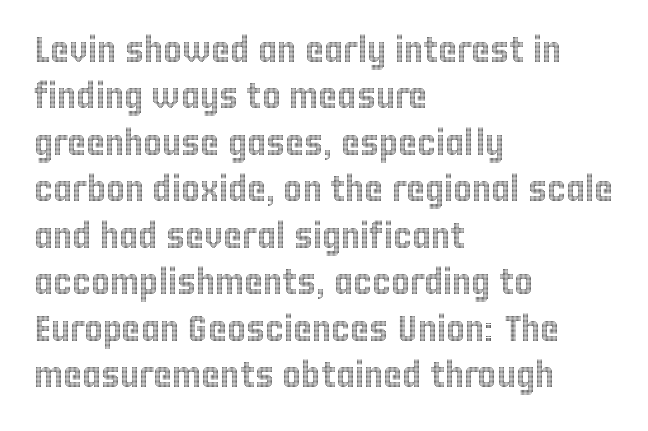
In CSS terms this would be text-align: left. No word sits above an underline. Posture: vertical. The space between consecutive lines is moderate. Students, note that the glyphs here touch the page at normal intervals. Do the characters align in a grid? No, the font is proportional.
